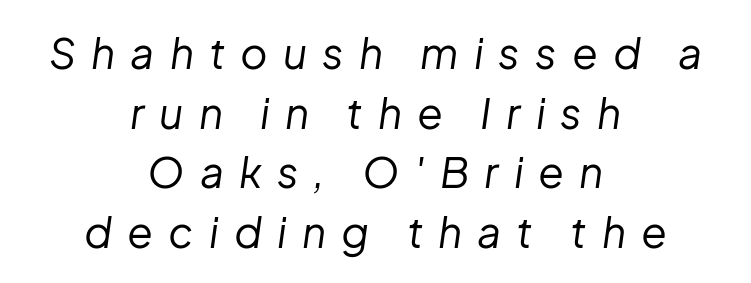
Q: Is the text bold? A: No.
Q: Is the text italic (slanted)? A: Yes, it leans right by about 8 degrees.
Q: Is the text underlined? A: No.
Q: How is the paragraph aligned? A: Centered.
Q: Is the spacing between letters normal or unusually wide? A: Unusually wide.
Q: Is the spacing between lines tight, normal or loose? A: Normal.
Q: Width (condensed, normal, or wide)? A: Normal.
Q: Stroke contrast? A: Low.
Q: x-height? A: Medium.
Q: Monospaced? A: No.
